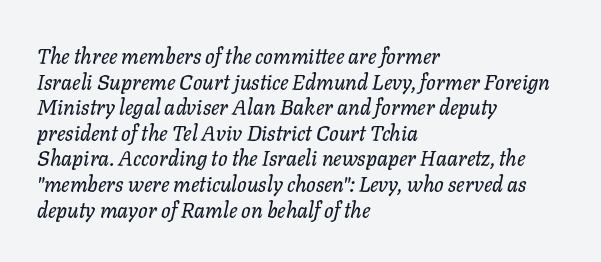
The strip under each line holds only bare page. The passage shown has conventional tracking throughout. A student would call this left alignment; a typographer would say flush left, rag right. Emphasis-style slanted type is in use.
